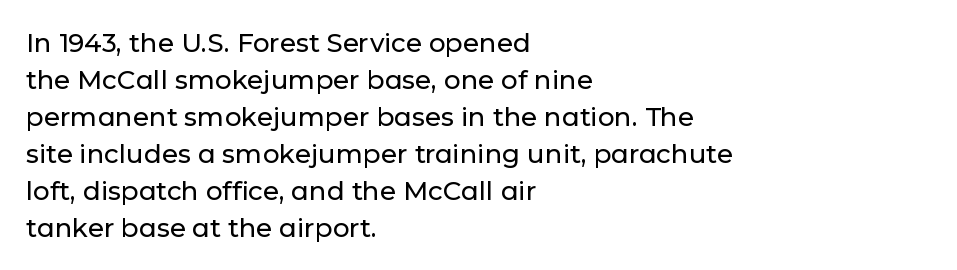
{"italic": "no", "underline": "no", "align": "left", "line_spacing": "normal", "line_spacing_ratio": 1.42, "letter_spacing": "normal", "letter_spacing_em": 0.0, "glyph_px": 26}
